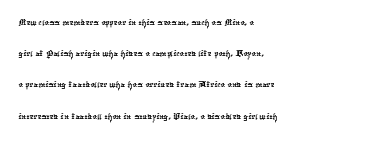
The image shows 22 px text type; set left-aligned, normal line spacing (1.42x), normal letter spacing, not underlined.
